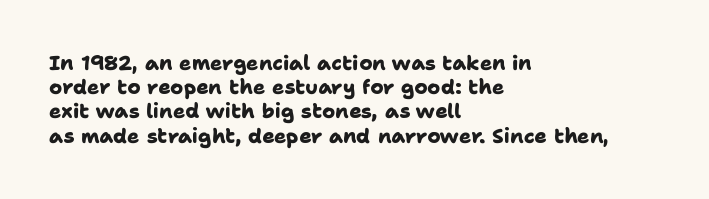
The image shows 20 px bold type; set left-aligned, line spacing 1.21x, normal letter spacing, not underlined.
